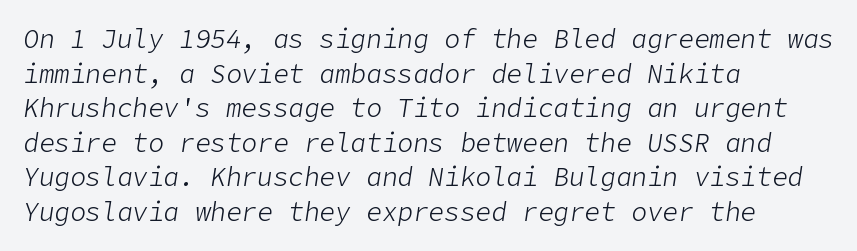
Tracking value appears to be zero — textbook default spacing. Heft: none added — not bold. This rendering features lettering with no underline. The typesetter chose a ragged-right arrangement here. The designer left line spacing at the default.
